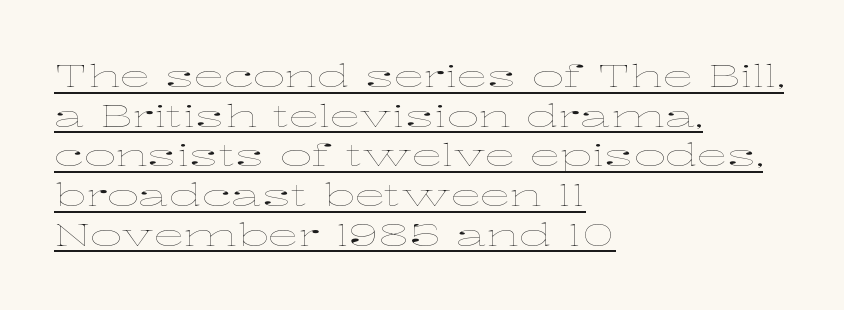
The image shows 31 px thin, wide type, upright; set left-aligned, normal line spacing (1.28x), normal letter spacing, underlined; low stroke contrast and a medium x-height.
